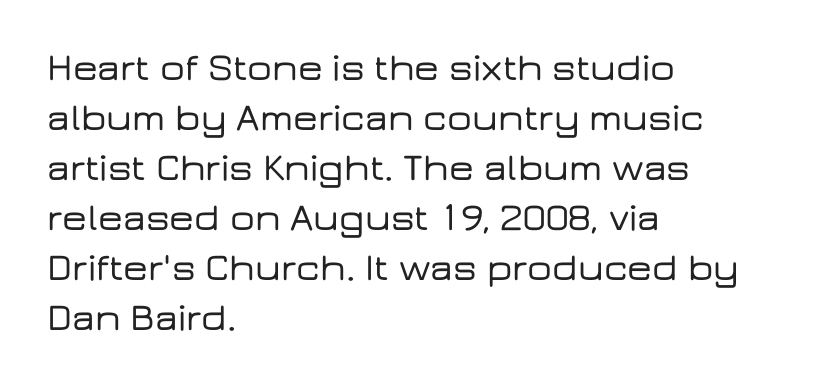
Does the type have serifs? No, each stem ends abruptly. The vertical gap from one line to the next is medium. The axis of the letterforms is exactly vertical. In terms of letterspacing, this is plain default setting. Looks like regular typesetting: each glyph gets only the width it needs.
